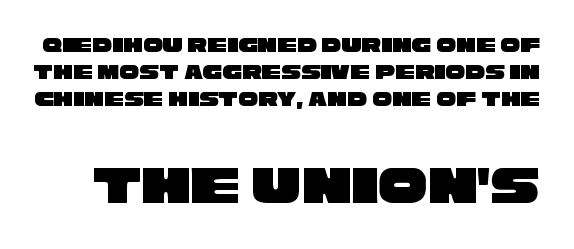
{"serif": "no", "width": "wide", "stroke_contrast": "low", "x_height": "large", "monospaced": "no", "underline": "no", "line_spacing_ratio": 1.23, "letter_spacing": "normal", "letter_spacing_em": 0.0, "larger_block": "second", "size_ratio": 2.5, "glyph_px": 55}
